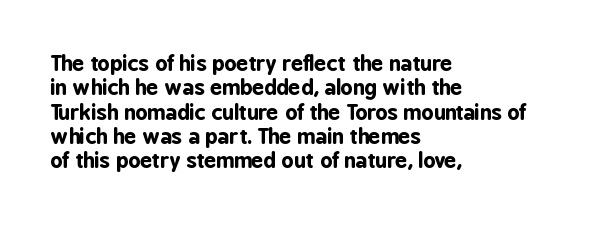
The space beneath each line is pristine and unruled. Teacher's note: observe the even left margin — that is flush-left alignment. Notice how thick the strokes are: this is what a full bold looks like. A roman cut, with each character standing at attention. There is no visible air inserted between adjacent glyphs.
